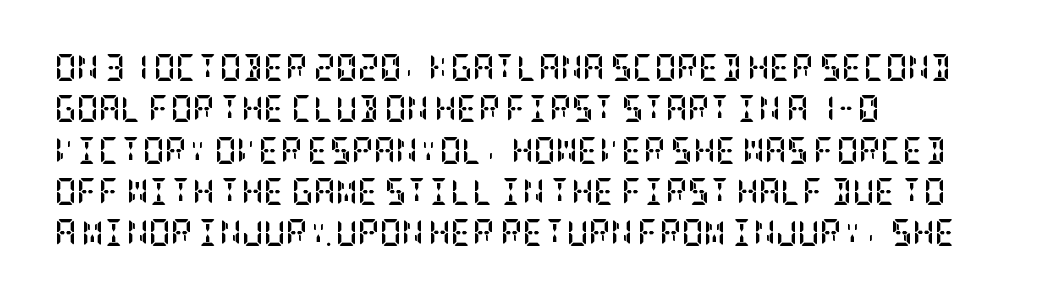
This block has exactly the height ordinary leading produces. The letterforms sit shoulder to shoulder at normal distance. On the weight axis this lands at bold, roughly 700. Line beginnings align vertically; line endings do not. A roman cut, with each character standing at attention.
